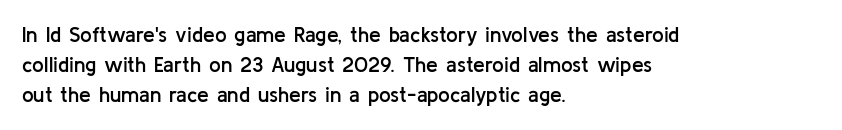
Vertical spacing — default. These lines stack with their left ends in a neat column. A typesetter would mark this as roman, not italic. Only glyphs here, with clear space below each row. What stands out about the letter spacing? Nothing — it is the standard amount.
